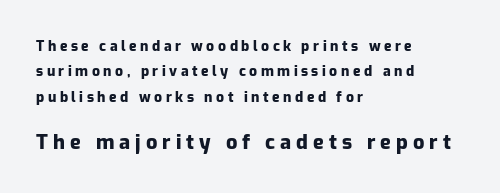
Q: Is the text bold? A: Yes.
Q: Is the text italic (slanted)? A: No, it is upright.
Q: Is the text underlined? A: No.
Q: How is the paragraph aligned? A: Left-aligned.
Q: Is the spacing between letters normal or unusually wide? A: Unusually wide.
Q: Which block of text is set in a larger size, the first (top) or the second (bottom)? A: The second (bottom) one.
